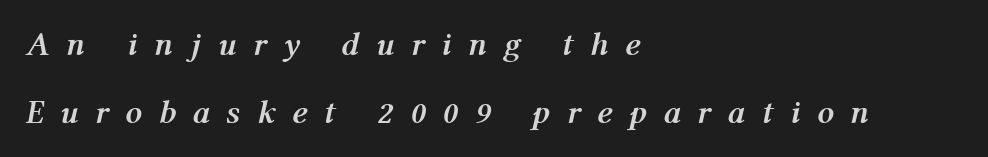
You can tell it's italic because the verticals aren't actually vertical. The rendering uses natural spacing where letterforms have individual widths. One glance says open: line gaps are wider than usual. The passage shown has open, widely tracked lettering throughout. What weight is shown? A full bold with thick strokes. Bare-footed words on every line.
